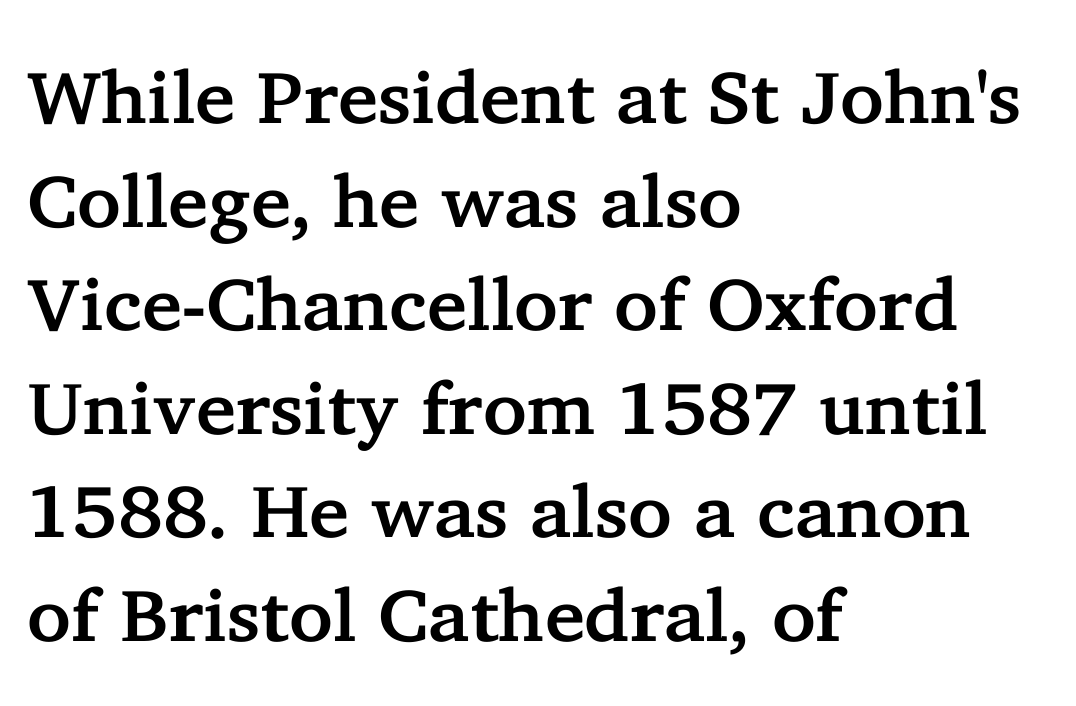
Q: Is the text italic (slanted)? A: No, it is upright.
Q: Is the typeface a serif or a sans-serif typeface? A: Serif.
Q: Is the text underlined? A: No.
Q: How is the paragraph aligned? A: Left-aligned.
Q: Is the spacing between letters normal or unusually wide? A: Normal.
Q: Is the spacing between lines tight, normal or loose? A: Normal.
Q: Width (condensed, normal, or wide)? A: Normal.
Q: Stroke contrast? A: Low.
Q: x-height? A: Medium.
Q: Monospaced? A: No.
